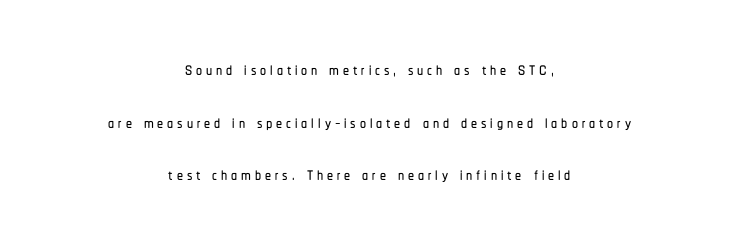
The image shows 24 px text type, upright; set centered, loose line spacing (2.19x), not underlined.
